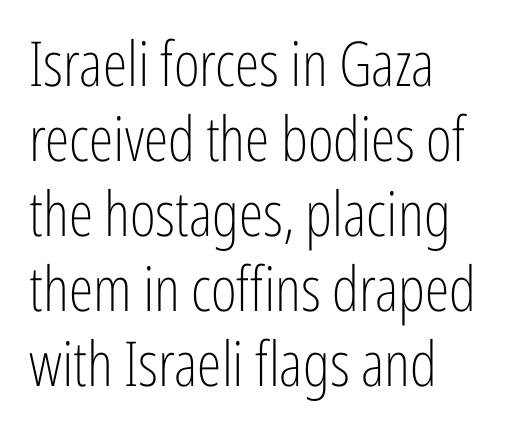
Q: Is the text bold? A: No.
Q: Is the text italic (slanted)? A: No, it is upright.
Q: Is the typeface a serif or a sans-serif typeface? A: Sans-serif.
Q: Is the text underlined? A: No.
Q: How is the paragraph aligned? A: Left-aligned.
Q: Is the spacing between letters normal or unusually wide? A: Normal.
Q: Width (condensed, normal, or wide)? A: Condensed.
Q: Stroke contrast? A: Low.
Q: x-height? A: Medium.
Q: Monospaced? A: No.
